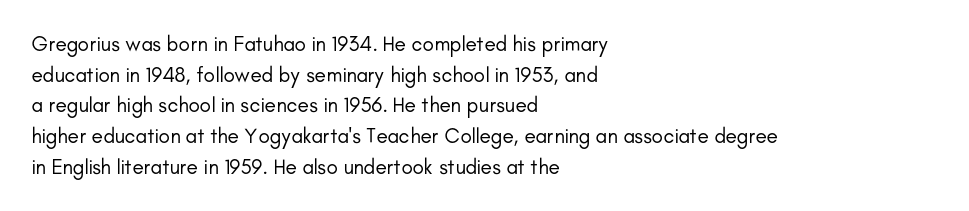
{"italic": "no", "bold": "no", "underline": "no", "align": "left", "line_spacing": "normal", "line_spacing_ratio": 1.46, "letter_spacing": "normal", "letter_spacing_em": 0.0, "glyph_px": 21}
